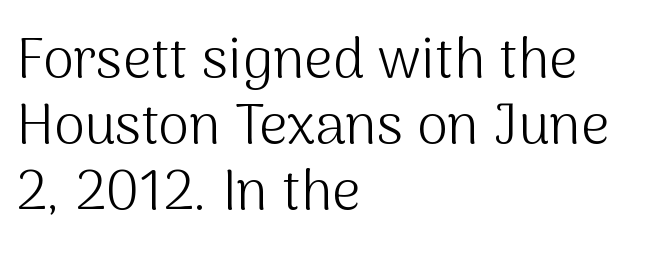
Clear beneath every line of the passage. Proportional: the letters do not fall into vertical columns. Short note: letters normally spaced. Visually the block forms a straight wall on the left and a jagged coastline on the right. The lettering stays uniformly vertical, giving the passage a roman look. Is this a heavy cut? Hardly; it is regular or lighter.
